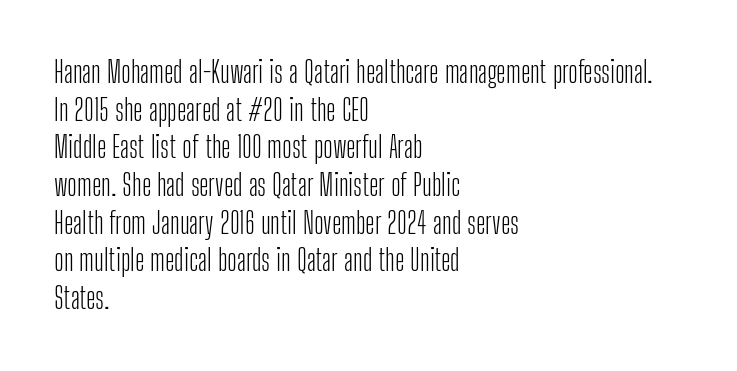
Descender tails drop into unmarked territory. This sample has the flowing, uneven cadence of proportional lettering. Upright lettering throughout. What's the leading like? Ordinary, nothing unusual. Standard letterfit; no display-style spreading of the glyphs. To sum up the face: it is a sans, with no serifs.
